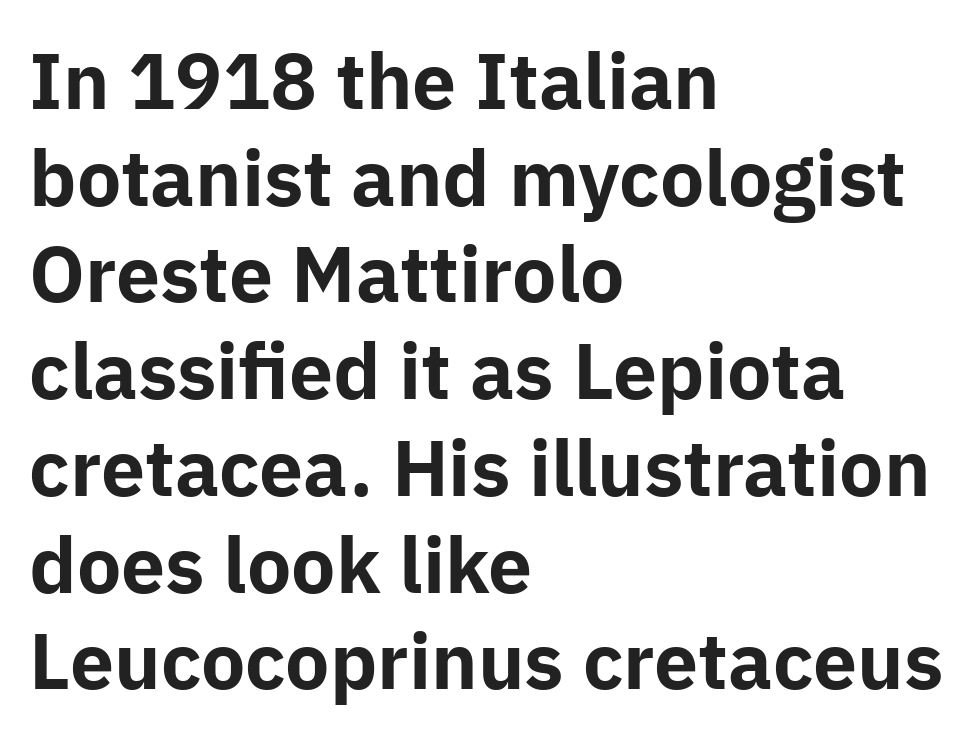
{"serif": "no", "italic": "no", "bold": "yes", "weight": "bold", "width": "normal", "stroke_contrast": "low", "x_height": "medium", "monospaced": "no", "underline": "no", "align": "left", "line_spacing": "normal", "line_spacing_ratio": 1.29, "letter_spacing": "normal", "letter_spacing_em": 0.0, "glyph_px": 75}
